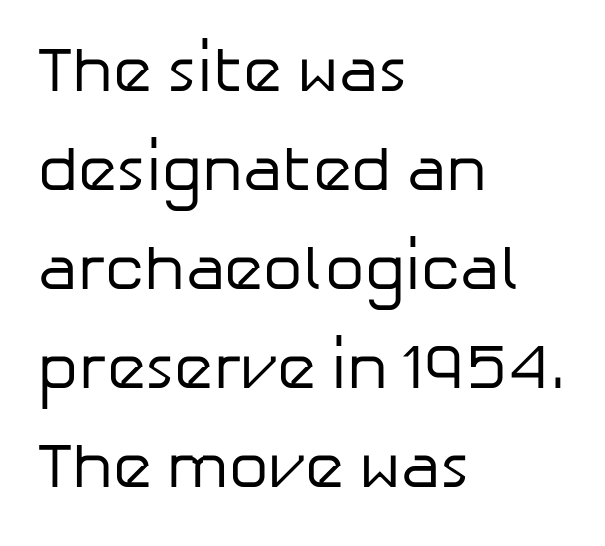
{"serif": "no", "italic": "no", "bold": "no", "weight": "regular", "width": "normal", "stroke_contrast": "low", "x_height": "medium", "monospaced": "no", "underline": "no", "align": "left", "line_spacing": "normal", "line_spacing_ratio": 1.57, "letter_spacing": "normal", "letter_spacing_em": 0.0, "glyph_px": 63}
